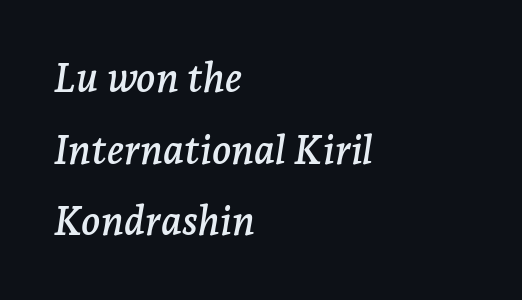
Casual observation: everything's shoved over to the left. Short note: letters normally spaced. The font's italic variant was chosen for this text. Any mark beneath the type? The region is blank.
